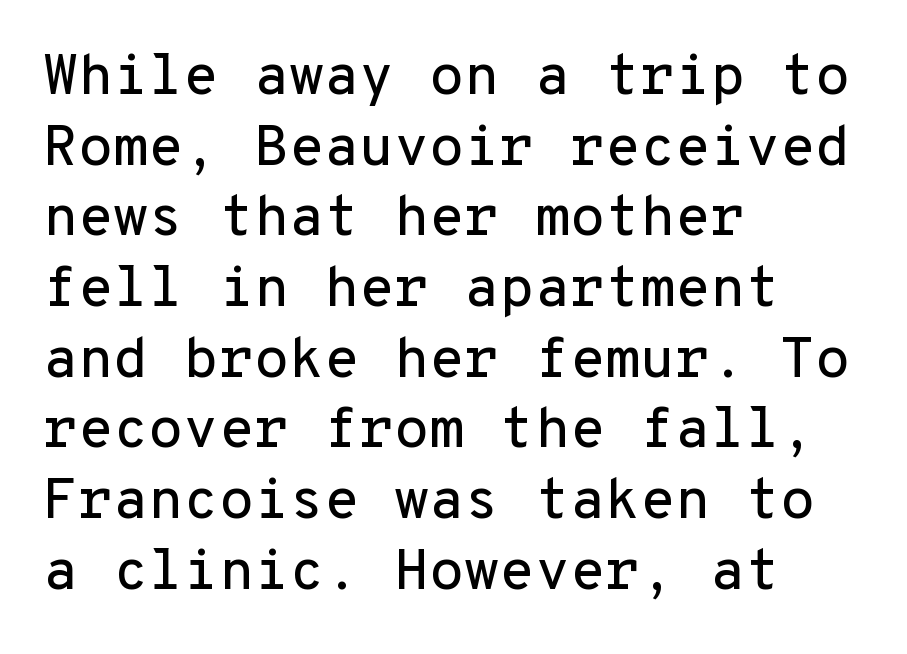
Do the characters align in a grid? Yes, the font is monospaced. The words here are not underlined. The tracking reads as untouched default to a designer's eye. A sans-serif font was chosen for this passage. In terms of posture, this sample is upright.
